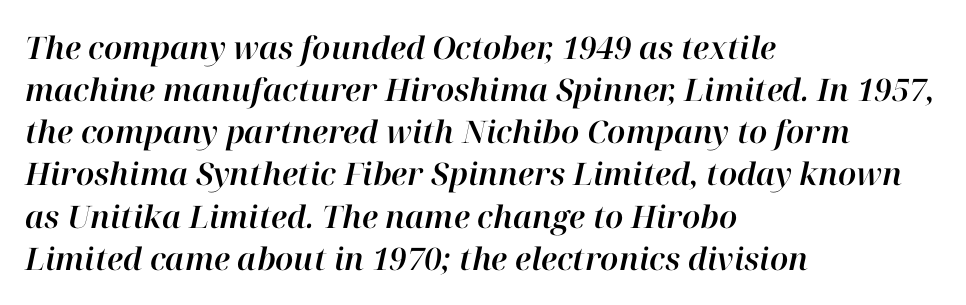
Check under the words: just untouched page. This is oblique type, the kind used for emphasis or titles. The letters sit at their default tracking, neither squeezed nor spread. A student would call this left alignment; a typographer would say flush left, rag right.
